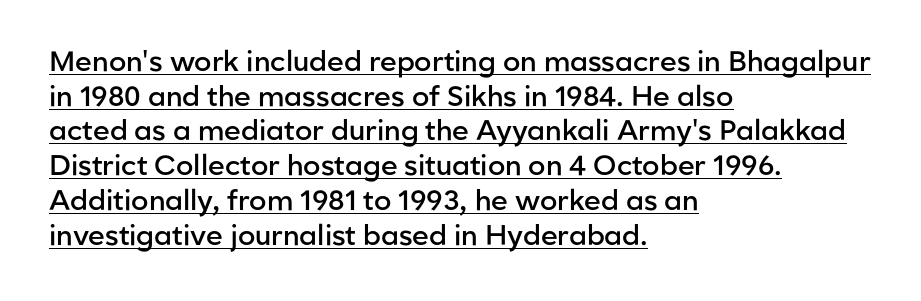
Here the designer chose a conventional face with non-uniform glyph widths. Stroke thickness is moderately raised; the sample reads as semibold. Default kerning and tracking; the words read as compact shapes. This rendering uses left alignment, leaving the right contour irregular. This is the regular roman posture of the typeface.
